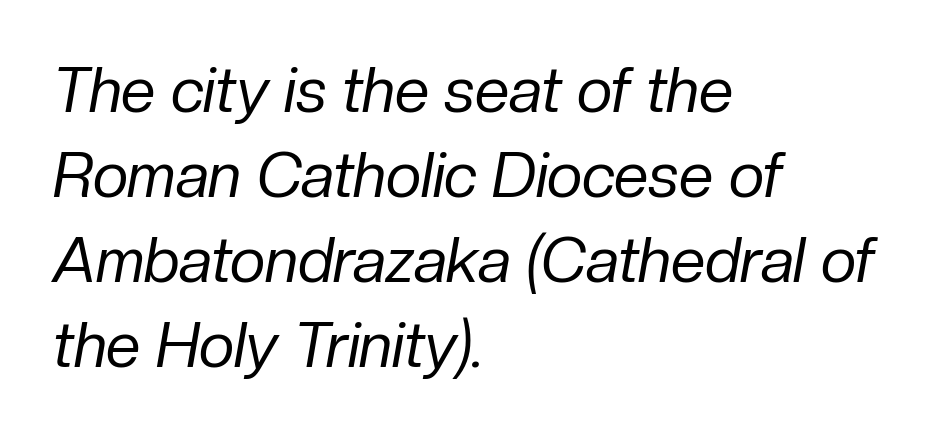
Q: Is the text bold? A: No.
Q: Is the text italic (slanted)? A: Yes, it leans right by about 10 degrees.
Q: Is the text underlined? A: No.
Q: How is the paragraph aligned? A: Left-aligned.
Q: Is the spacing between letters normal or unusually wide? A: Normal.
Q: Is the spacing between lines tight, normal or loose? A: Normal.
Q: Width (condensed, normal, or wide)? A: Normal.
Q: Stroke contrast? A: Low.
Q: x-height? A: Medium.
Q: Monospaced? A: No.
